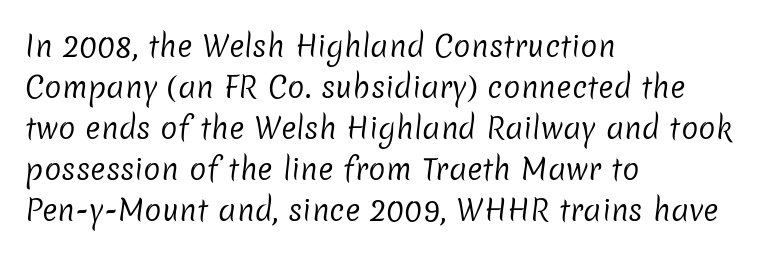
Q: Is the text bold? A: No.
Q: Is the typeface a serif or a sans-serif typeface? A: Sans-serif.
Q: Is the text underlined? A: No.
Q: How is the paragraph aligned? A: Left-aligned.
Q: Is the spacing between letters normal or unusually wide? A: Normal.
Q: Is the spacing between lines tight, normal or loose? A: Normal.
Q: Width (condensed, normal, or wide)? A: Normal.
Q: Stroke contrast? A: Low.
Q: x-height? A: Medium.
Q: Monospaced? A: No.
